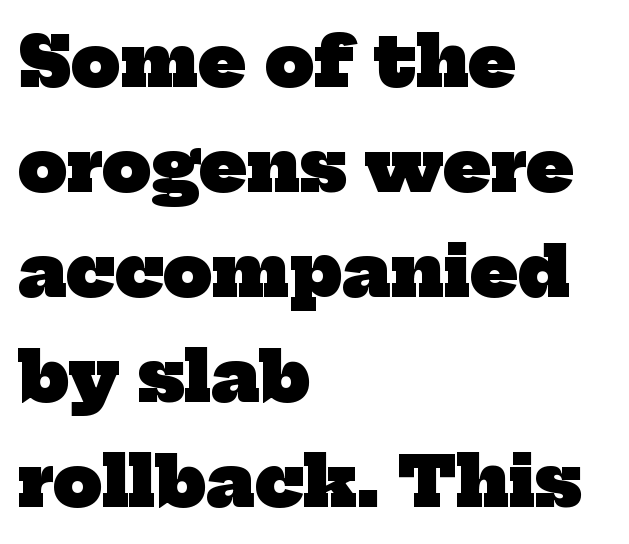
The image shows 69 px heavy serif type; set left-aligned, normal line spacing (1.52x), normal letter spacing, not underlined; low stroke contrast and a medium x-height.
